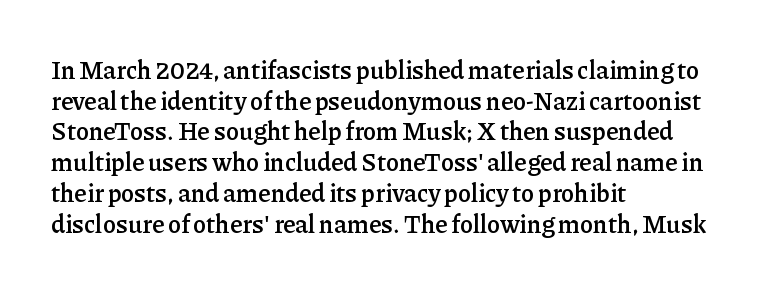
The image shows 25 px text type, upright; set left-aligned, line spacing 1.23x, normal letter spacing, not underlined.
